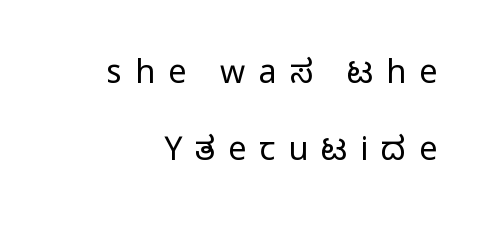
{"serif": "no", "italic": "no", "bold": "no", "weight": "regular", "width": "condensed", "stroke_contrast": "low", "x_height": "large", "monospaced": "no", "underline": "no", "line_spacing": "loose", "line_spacing_ratio": 2.42, "letter_spacing": "wide", "letter_spacing_em": 0.41, "glyph_px": 32}
